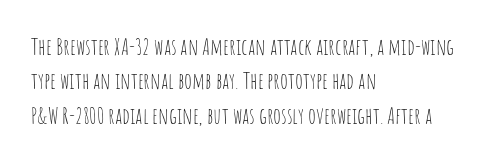
The vertical gap from one line to the next is medium. These lines were composed using upright roman letters. Horizontal alignment here is leftward, the default for most running prose. The gaps between neighbouring characters are ordinary and unremarkable. Weight: regular or lighter.
